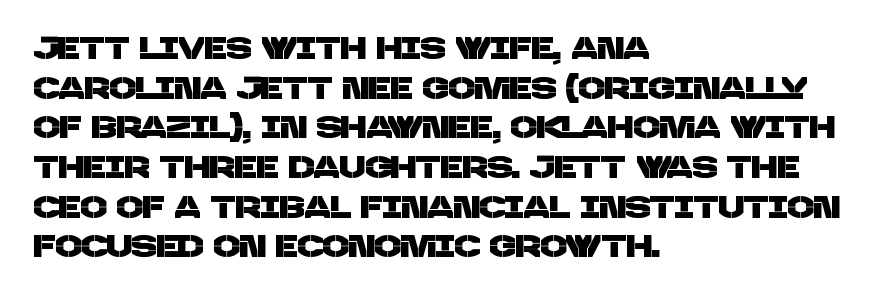
The image shows 31 px sans-serif type; set left-aligned, normal line spacing (1.28x), normal letter spacing, not underlined; low stroke contrast and a large x-height.
